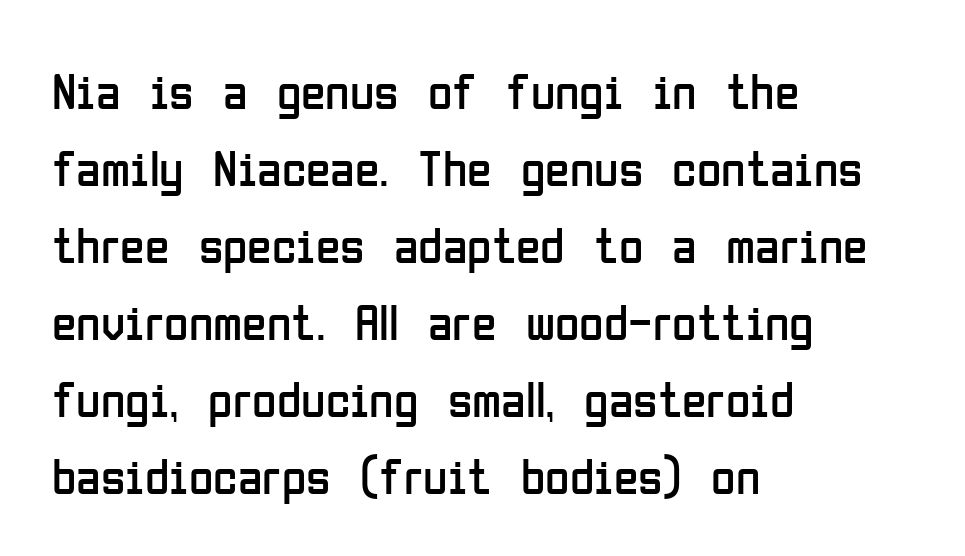
Q: Is the text bold? A: No.
Q: Is the text italic (slanted)? A: No, it is upright.
Q: Is the typeface a serif or a sans-serif typeface? A: Sans-serif.
Q: Is the text underlined? A: No.
Q: How is the paragraph aligned? A: Left-aligned.
Q: Is the spacing between letters normal or unusually wide? A: Normal.
Q: Is the spacing between lines tight, normal or loose? A: Normal.
Q: Width (condensed, normal, or wide)? A: Condensed.
Q: Stroke contrast? A: Low.
Q: x-height? A: Medium.
Q: Monospaced? A: No.
